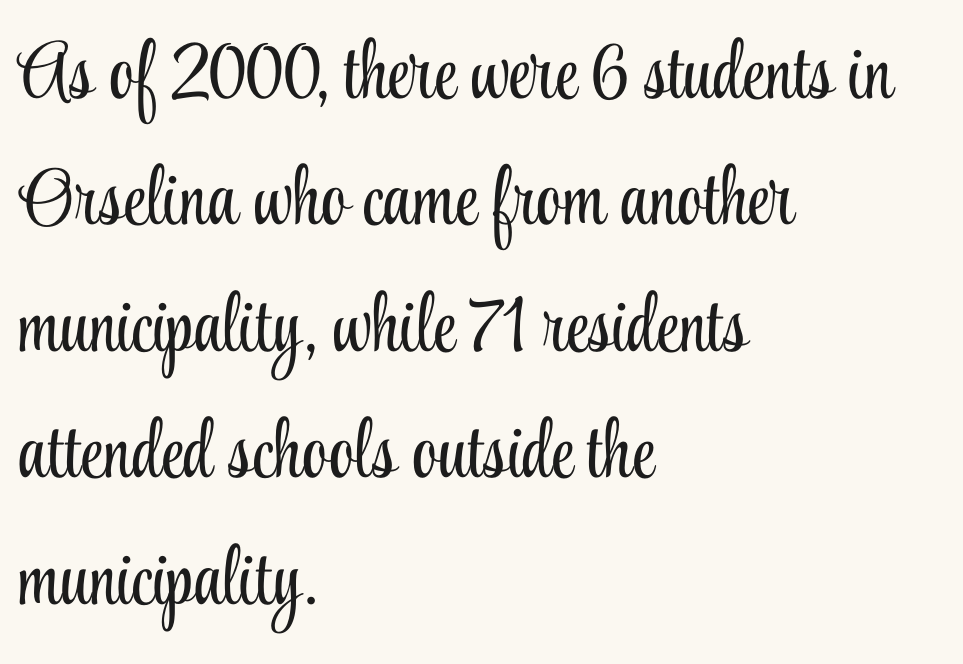
The image shows 80 px light, condensed serif type; set left-aligned, normal line spacing (1.58x), normal letter spacing, not underlined; low stroke contrast and a small x-height.
